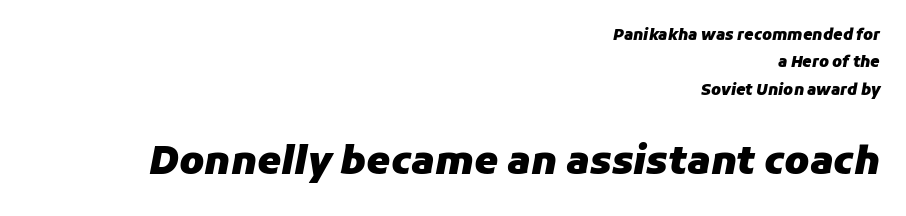
There's an unmistakable incline to the writing here. The space beneath each line is pristine and unruled. Pretty heavy lettering here — definitely bold. Top chunk: small. Bottom chunk: large. You could not count columns in this text — the font is proportionally spaced.
